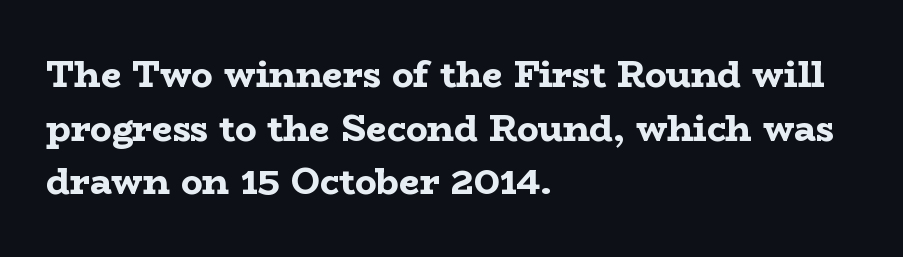
Q: Is the text bold? A: Yes.
Q: Is the text italic (slanted)? A: No, it is upright.
Q: Is the typeface a serif or a sans-serif typeface? A: Serif.
Q: Is the text underlined? A: No.
Q: How is the paragraph aligned? A: Left-aligned.
Q: Is the spacing between letters normal or unusually wide? A: Normal.
Q: Is the spacing between lines tight, normal or loose? A: Normal.
Q: Width (condensed, normal, or wide)? A: Wide.
Q: Stroke contrast? A: Low.
Q: x-height? A: Medium.
Q: Monospaced? A: No.
